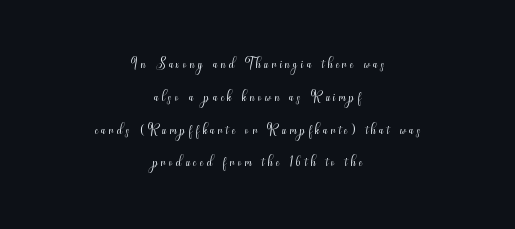
{"bold": "no", "underline": "no", "align": "center", "line_spacing": "normal", "line_spacing_ratio": 1.56, "glyph_px": 21}
